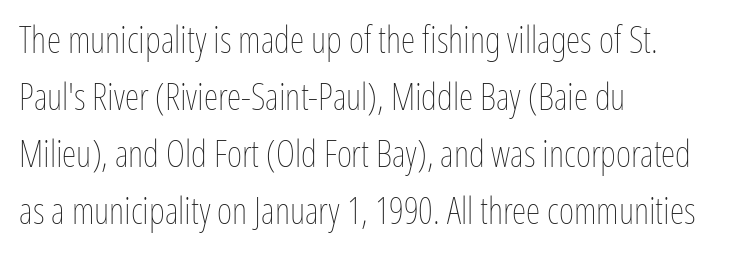
Q: Is the text bold? A: No.
Q: Is the text italic (slanted)? A: No, it is upright.
Q: Is the text underlined? A: No.
Q: How is the paragraph aligned? A: Left-aligned.
Q: Is the spacing between letters normal or unusually wide? A: Normal.
Q: Is the spacing between lines tight, normal or loose? A: Normal.
Q: Width (condensed, normal, or wide)? A: Condensed.
Q: Stroke contrast? A: Low.
Q: x-height? A: Medium.
Q: Monospaced? A: No.
